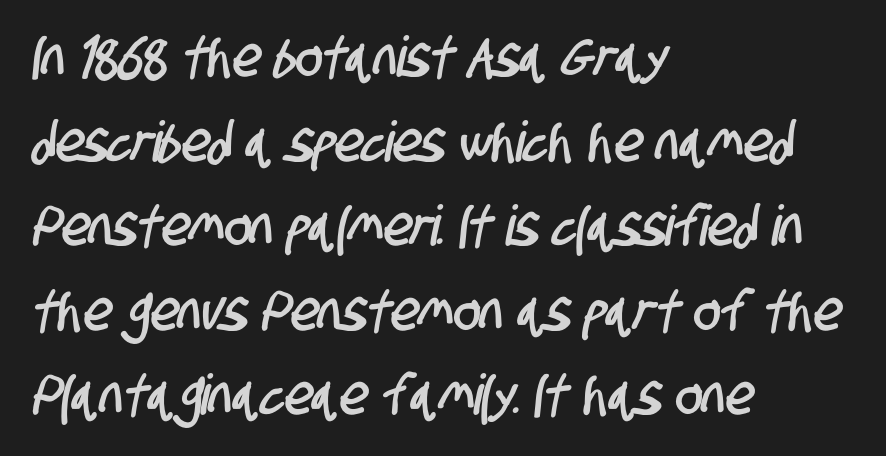
The line-height multiplier appears to be the usual default. These lines are rendered in a variable-pitch font. Nothing sits at the stroke ends, so this counts as sans-serif. The face used here is rendered with its standard letterfit. The zone under the glyphs is completely vacant.
